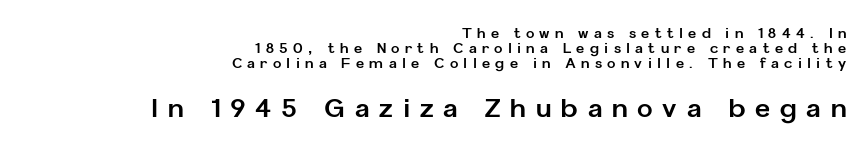
This rendering uses right alignment, leaving the left contour irregular. Its strokes are broad and dark, the hallmark of bold type. Bare-footed words on every line. Spacing between characters has been opened up far beyond the box default. Size contrast runs from small at the top to large at the bottom.
